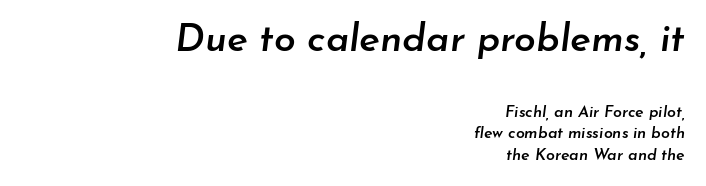
Words appear dense and cohesive because spacing is normal. One glance says typical: line gaps are just what's usual. One-word summary of the alignment: right. Between these two stacked blocks, the higher one wins on size. These lines carry some extra weight — a demibold, not a full bold. The passage shown leans; its letterforms are oblique.
